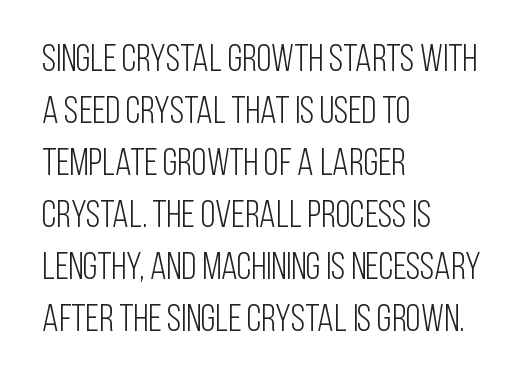
{"serif": "no", "italic": "no", "bold": "no", "weight": "light", "width": "condensed", "stroke_contrast": "low", "x_height": "large", "monospaced": "no", "underline": "no", "align": "left", "line_spacing": "normal", "line_spacing_ratio": 1.37, "letter_spacing": "normal", "letter_spacing_em": 0.0, "glyph_px": 38}
